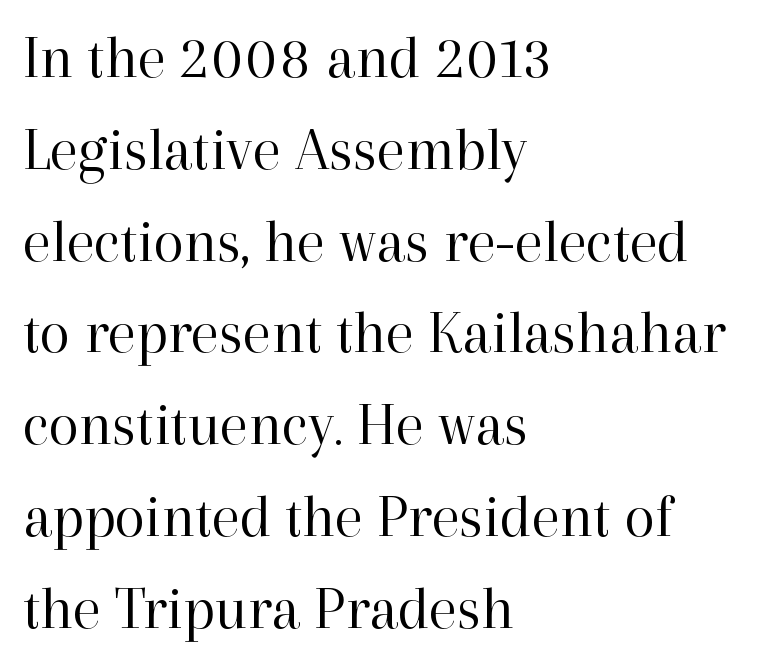
The image shows 62 px regular-weight serif type, upright; set left-aligned, normal line spacing (1.48x), normal letter spacing, not underlined; high stroke contrast and a medium x-height.
